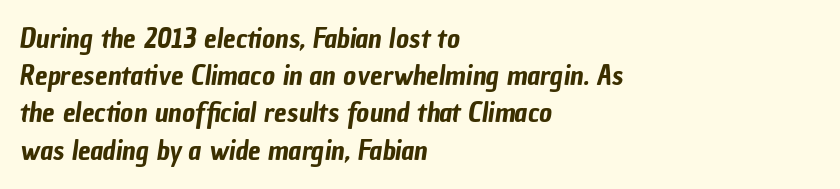
{"serif": "no", "width": "condensed", "stroke_contrast": "low", "x_height": "medium", "monospaced": "no", "underline": "no", "align": "left", "line_spacing": "normal", "line_spacing_ratio": 1.33, "letter_spacing": "normal", "letter_spacing_em": 0.0, "glyph_px": 28}
